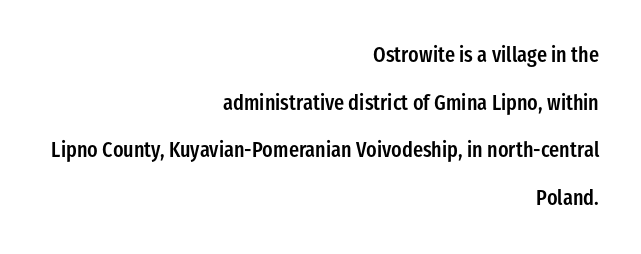
{"italic": "no", "bold": "semi", "underline": "no", "align": "right", "line_spacing": "loose", "line_spacing_ratio": 2.27, "letter_spacing": "normal", "letter_spacing_em": 0.0, "glyph_px": 21}
